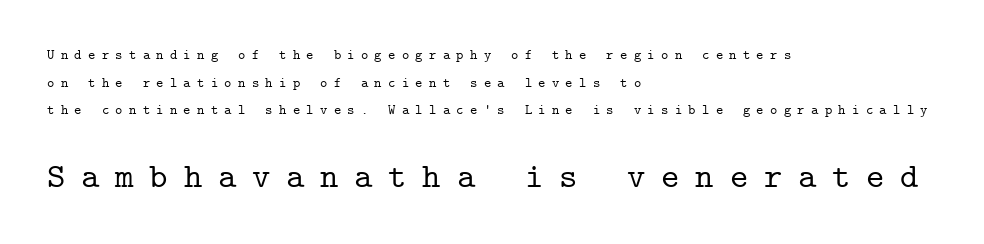
{"serif": "yes", "italic": "no", "width": "normal", "stroke_contrast": "low", "x_height": "medium", "monospaced": "yes", "underline": "no", "align": "left", "line_spacing": "loose", "line_spacing_ratio": 1.98, "letter_spacing": "wide", "letter_spacing_em": 0.45, "larger_block": "second", "size_ratio": 2.5, "glyph_px": 35}
